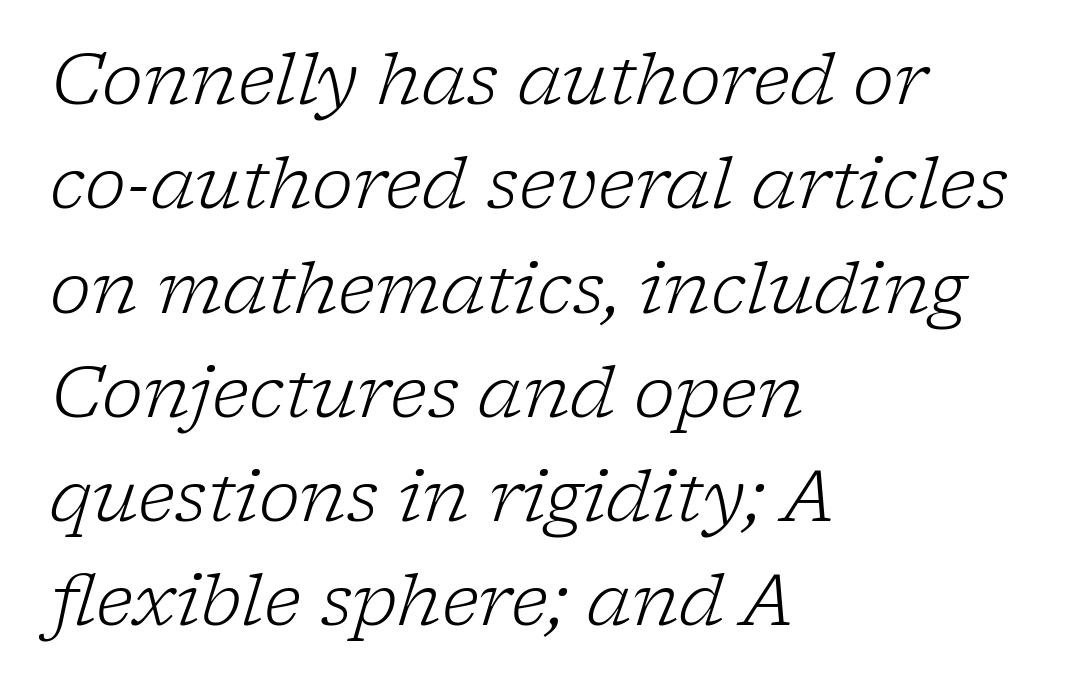
Nothing unusual about the tracking: characters are spaced as the font intends. What kind of face is this? One with serifs. The designer left line spacing at the default. Here the designer chose a conventional face with non-uniform glyph widths.
